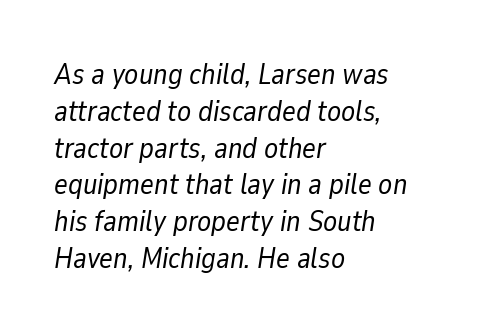
Q: Is the text bold? A: No.
Q: Is the text italic (slanted)? A: Yes, it leans right by about 9 degrees.
Q: Is the text underlined? A: No.
Q: How is the paragraph aligned? A: Left-aligned.
Q: Is the spacing between letters normal or unusually wide? A: Normal.
Q: Is the spacing between lines tight, normal or loose? A: Normal.
Q: Width (condensed, normal, or wide)? A: Normal.
Q: Stroke contrast? A: Low.
Q: x-height? A: Medium.
Q: Monospaced? A: No.
